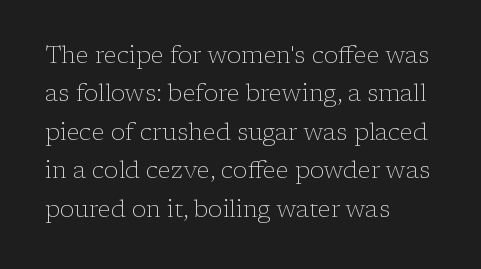
Plain, unruled lines of type. No heavy texture on the line: the type isn't bold. Look at the tracking — it's just the regular setting, nothing added. The axis of the letterforms is exactly vertical. The rows are spaced the way most documents space them.
